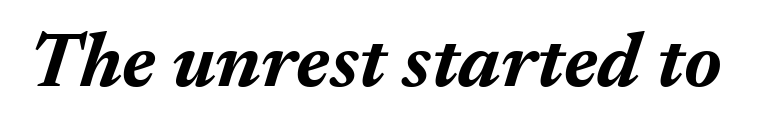
{"italic": "yes", "lean": "right", "slant_degrees": 17, "bold": "yes", "weight": "bold", "width": "normal", "stroke_contrast": "medium", "x_height": "medium", "monospaced": "no", "underline": "no", "letter_spacing": "normal", "letter_spacing_em": 0.0, "glyph_px": 78}
